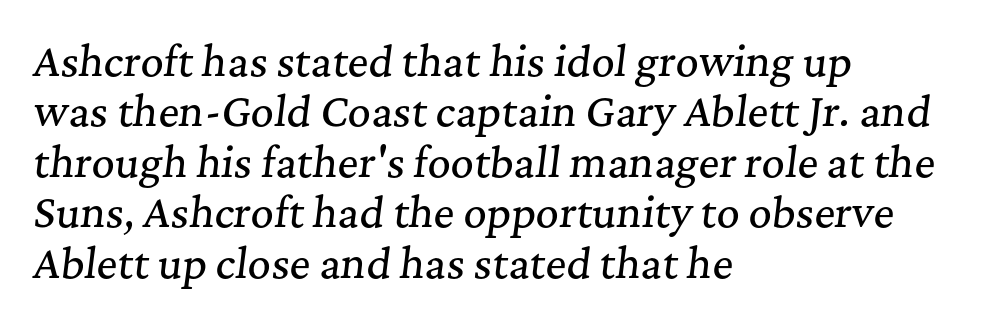
The image shows 40 px serif type, italic (leaning right); set left-aligned, normal line spacing (1.26x), normal letter spacing, not underlined; medium stroke contrast and a medium x-height.
